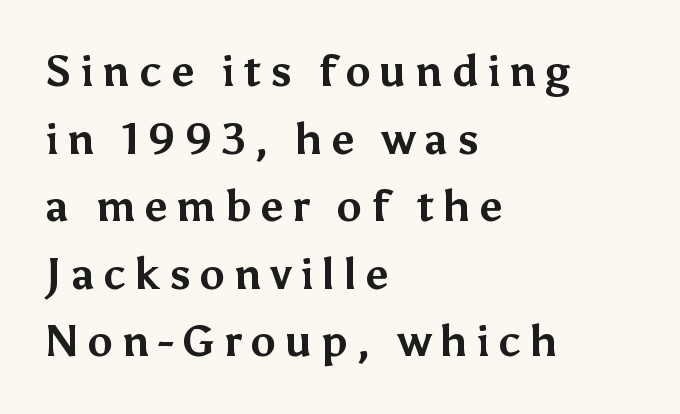
{"serif": "no", "italic": "no", "bold": "yes", "weight": "bold", "width": "normal", "stroke_contrast": "medium", "x_height": "medium", "monospaced": "no", "underline": "no", "align": "left", "line_spacing": "normal", "line_spacing_ratio": 1.57, "letter_spacing": "wide", "letter_spacing_em": 0.2, "glyph_px": 43}
